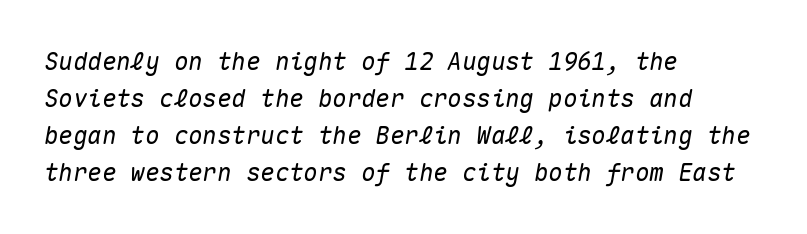
Q: Is the text italic (slanted)? A: Yes, it leans right by about 10 degrees.
Q: Is the text underlined? A: No.
Q: How is the paragraph aligned? A: Left-aligned.
Q: Is the spacing between letters normal or unusually wide? A: Normal.
Q: Is the spacing between lines tight, normal or loose? A: Normal.
